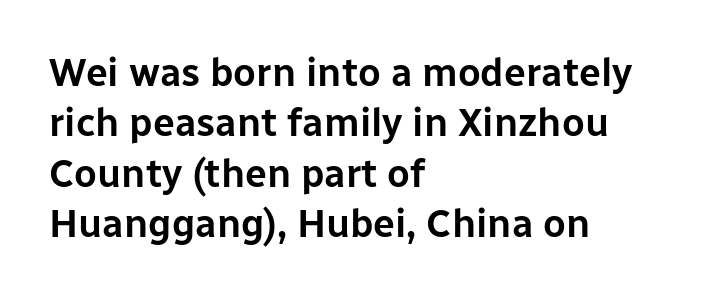
The passage shown is not underscored anywhere. These lines are rendered in a variable-pitch font. Letterform terminals end flat and unadorned throughout the passage. Line beginnings align vertically; line endings do not. You could call the tracking neutral — neither tight nor loose.
